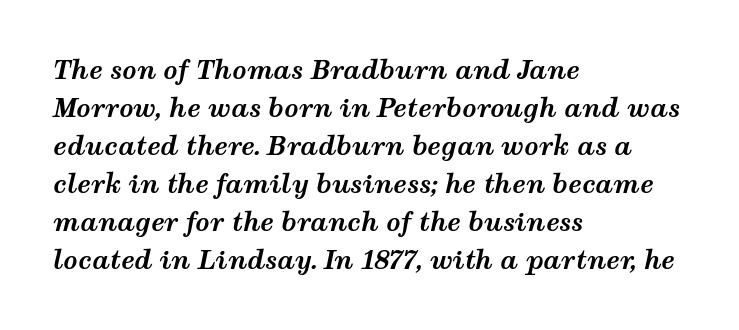
What stands out about the letter spacing? Nothing — it is the standard amount. The block of text has a typical density, with ordinary space between rows. Caption: bold face, heavy strokes. The specimen omits any rule beneath the text block's lines. Line starts are locked; line ends wander. Yep, that's italic — everything's leaning.
